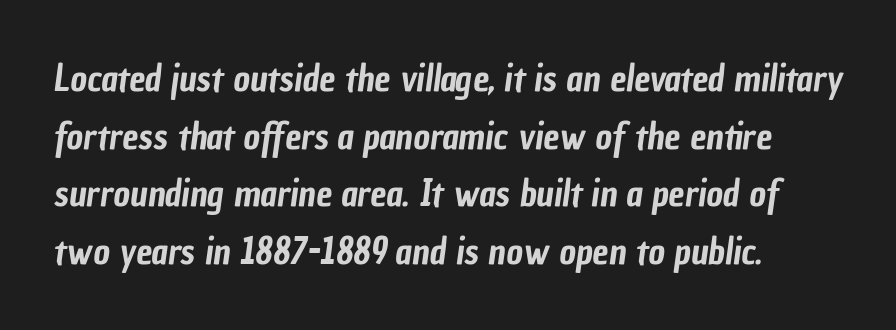
The image shows 36 px condensed sans-serif type; set left-aligned, normal line spacing (1.6x), normal letter spacing, not underlined; low stroke contrast and a medium x-height.
